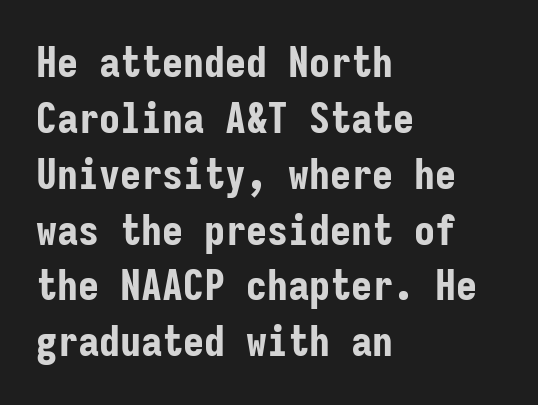
{"serif": "no", "italic": "no", "bold": "yes", "weight": "bold", "width": "condensed", "stroke_contrast": "low", "x_height": "medium", "monospaced": "yes", "underline": "no", "align": "left", "line_spacing": "normal", "line_spacing_ratio": 1.33, "letter_spacing": "normal", "letter_spacing_em": 0.0, "glyph_px": 42}
